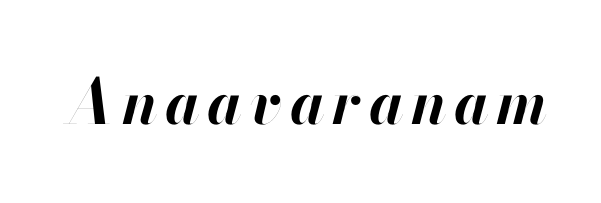
{"italic": "yes", "lean": "right", "slant_degrees": 13, "bold": "yes", "weight": "bold", "width": "normal", "stroke_contrast": "high", "x_height": "small", "monospaced": "no", "underline": "no", "glyph_px": 62}
